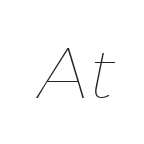
Q: Is the text bold? A: No.
Q: Is the text italic (slanted)? A: Yes, it leans right by about 11 degrees.
Q: Is the text underlined? A: No.
Q: Is the spacing between letters normal or unusually wide? A: Normal.
Q: Width (condensed, normal, or wide)? A: Normal.
Q: Stroke contrast? A: Low.
Q: x-height? A: Medium.
Q: Monospaced? A: No.
